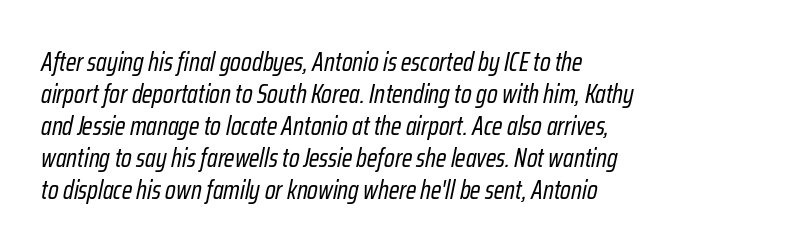
Layout note: lines flush left. The weight tops out at a normal text grade. Words appear dense and cohesive because spacing is normal. Is the type slanted? Yes — the strokes lean at a clear angle.
